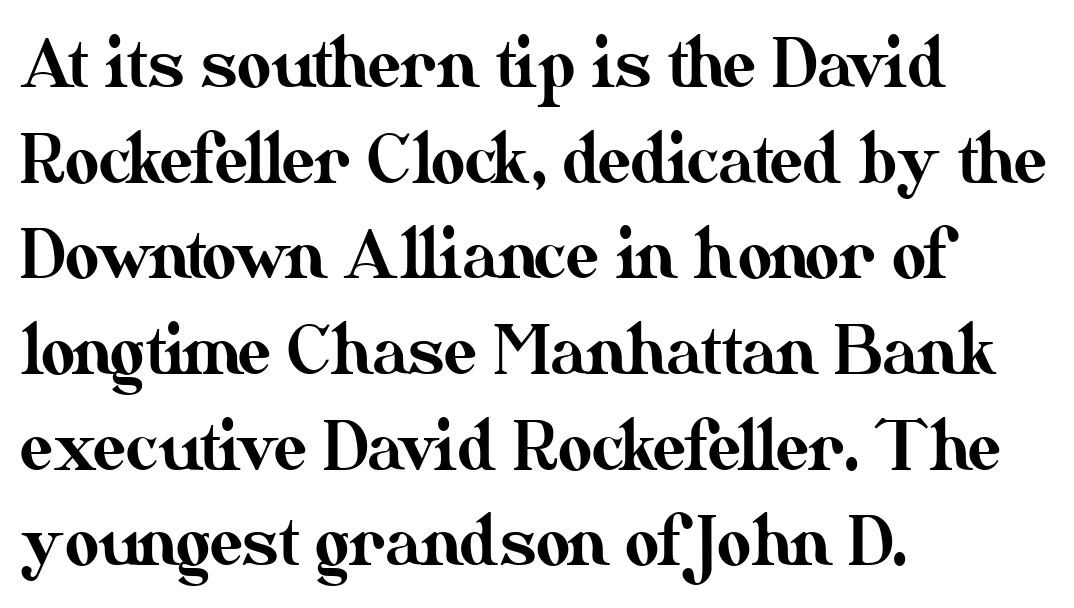
{"italic": "no", "width": "normal", "stroke_contrast": "medium", "x_height": "small", "monospaced": "no", "underline": "no", "align": "left", "line_spacing": "normal", "line_spacing_ratio": 1.45, "letter_spacing": "normal", "letter_spacing_em": 0.0, "glyph_px": 66}
